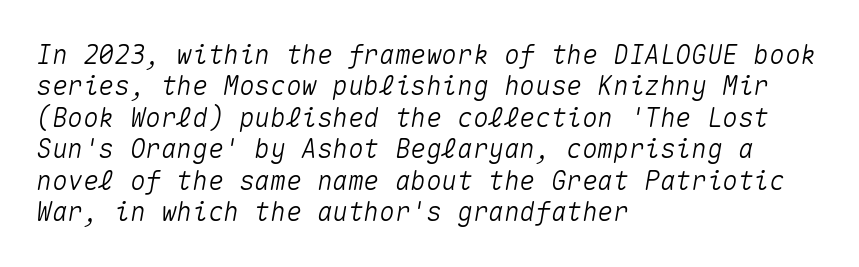
{"italic": "yes", "lean": "right", "slant_degrees": 10, "underline": "no", "align": "left", "line_spacing_ratio": 1.21, "letter_spacing": "normal", "letter_spacing_em": 0.0, "glyph_px": 26}
